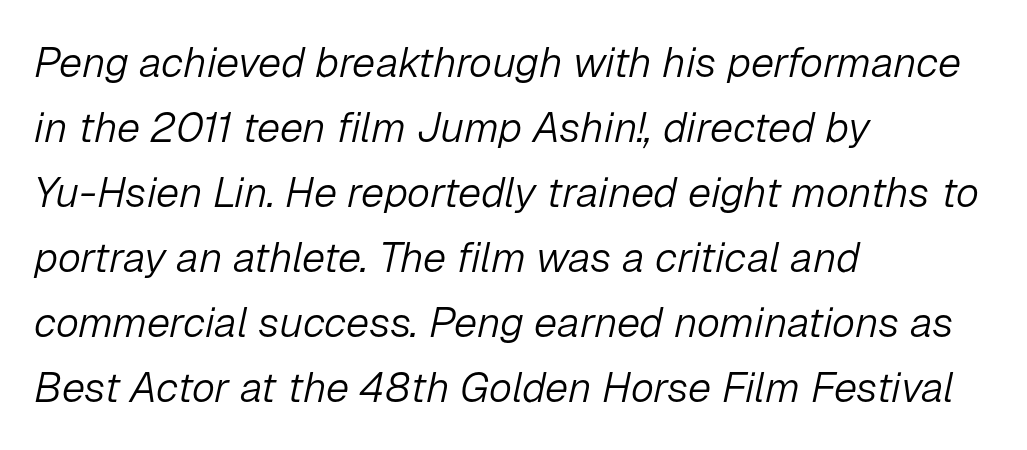
The image shows 42 px light type, italic (leaning right); set left-aligned, normal line spacing (1.55x), normal letter spacing, not underlined; low stroke contrast and a medium x-height.
